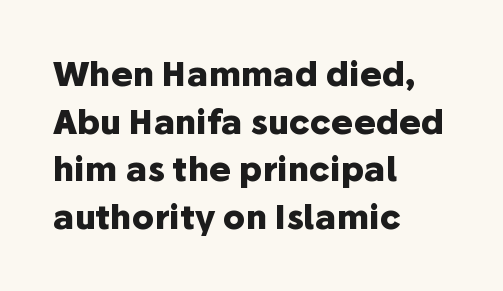
Every letter is thick-stroked: bold, no question. Nope, no serifs anywhere on these letters. The foot of each line stays bare and open. What's the leading like? Ordinary, nothing unusual. The passage shown is typed in a proportional face where columns would drift. Rendered with straight, roman letterforms.
